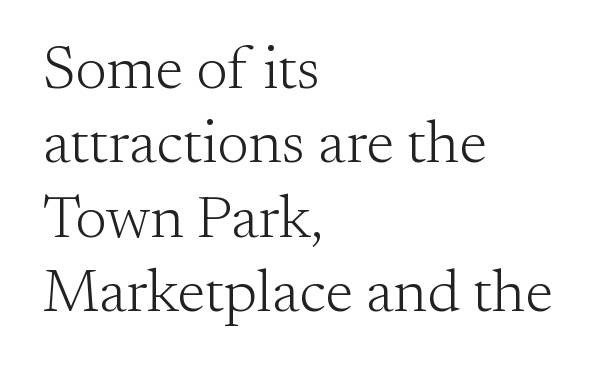
The image shows 60 px light serif type, upright; set left-aligned, line spacing 1.24x, normal letter spacing, not underlined; medium stroke contrast and a small x-height.
